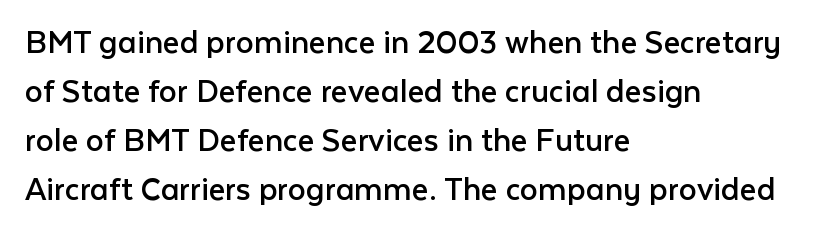
{"serif": "no", "italic": "no", "bold": "no", "weight": "regular", "width": "normal", "stroke_contrast": "low", "x_height": "medium", "monospaced": "no", "underline": "no", "align": "left", "line_spacing": "normal", "line_spacing_ratio": 1.36, "letter_spacing": "normal", "letter_spacing_em": 0.0, "glyph_px": 36}
